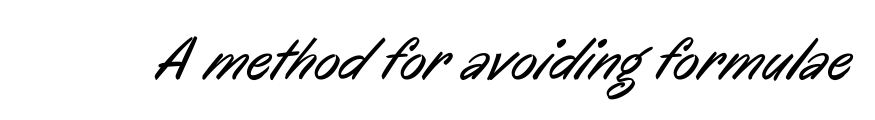
The image shows 61 px regular-weight, condensed sans-serif type; set normal letter spacing, not underlined; low stroke contrast and a medium x-height.
